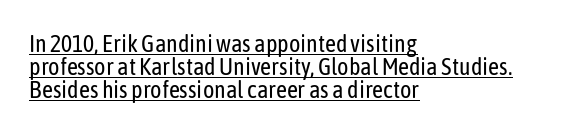
The image shows 24 px text type, upright; set left-aligned, tight line spacing (0.96x), normal letter spacing, underlined.
